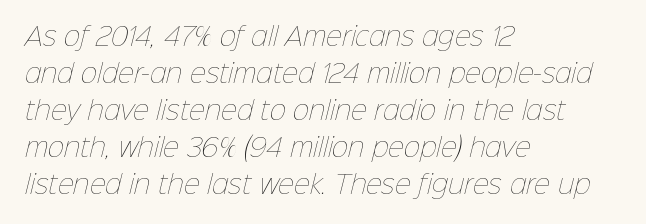
{"bold": "no", "underline": "no", "align": "left", "line_spacing": "normal", "line_spacing_ratio": 1.48, "letter_spacing": "normal", "letter_spacing_em": 0.0, "glyph_px": 25}
